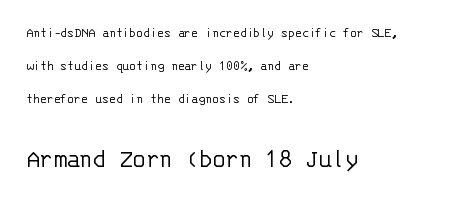
Q: Is the text bold? A: No.
Q: Is the text italic (slanted)? A: No, it is upright.
Q: Is the text underlined? A: No.
Q: How is the paragraph aligned? A: Left-aligned.
Q: Is the spacing between letters normal or unusually wide? A: Normal.
Q: Is the spacing between lines tight, normal or loose? A: Loose.
Q: Which block of text is set in a larger size, the first (top) or the second (bottom)? A: The second (bottom) one.
